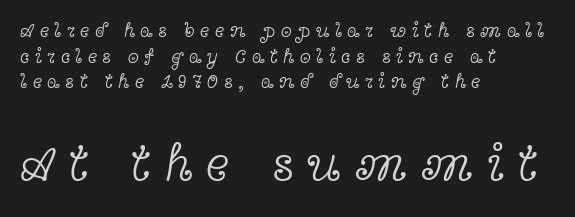
Q: Is the text bold? A: No.
Q: Is the text italic (slanted)? A: Yes.
Q: Is the typeface a serif or a sans-serif typeface? A: Serif.
Q: Is the text underlined? A: No.
Q: How is the paragraph aligned? A: Left-aligned.
Q: Is the spacing between letters normal or unusually wide? A: Unusually wide.
Q: Is the spacing between lines tight, normal or loose? A: Normal.
Q: Which block of text is set in a larger size, the first (top) or the second (bottom)? A: The second (bottom) one.
Q: Width (condensed, normal, or wide)? A: Wide.
Q: x-height? A: Medium.
Q: Monospaced? A: No.
